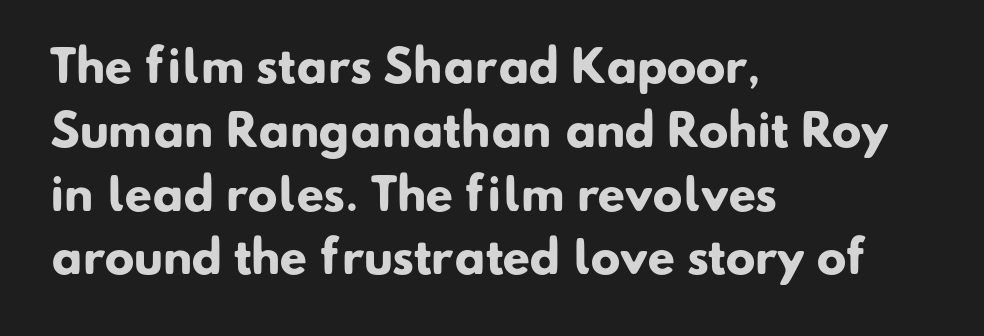
Q: Is the text bold? A: Yes.
Q: Is the typeface a serif or a sans-serif typeface? A: Sans-serif.
Q: Is the text underlined? A: No.
Q: How is the paragraph aligned? A: Left-aligned.
Q: Is the spacing between letters normal or unusually wide? A: Normal.
Q: Is the spacing between lines tight, normal or loose? A: Normal.
Q: Width (condensed, normal, or wide)? A: Normal.
Q: Stroke contrast? A: Low.
Q: x-height? A: Small.
Q: Monospaced? A: No.
